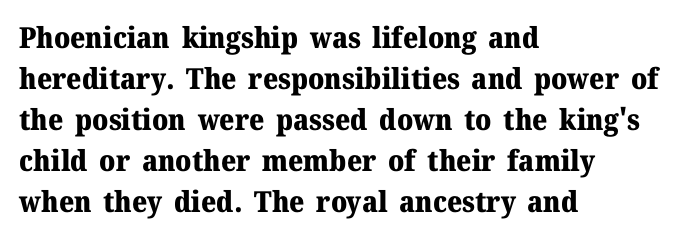
{"serif": "yes", "italic": "no", "bold": "yes", "weight": "heavy", "width": "normal", "stroke_contrast": "medium", "x_height": "medium", "monospaced": "no", "underline": "no", "align": "left", "line_spacing": "normal", "line_spacing_ratio": 1.41, "letter_spacing": "normal", "letter_spacing_em": 0.0, "glyph_px": 29}
